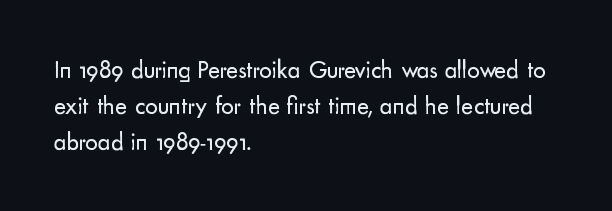
The rendering anchors every line to the left-hand side. Words appear dense and cohesive because spacing is normal. Does the leading feel generous? No, just average. A quiet, ordinary-to-light weight characterises the typeface.
